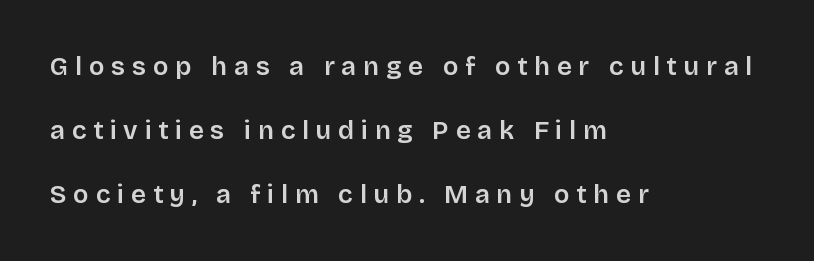
Is the block centered? No — it sits flush against the left margin. The type sits square on the baseline with zero lean. The type is letterspaced generously, with wide tracking. Vertically, the passage feels expansive, rows floating well apart.
